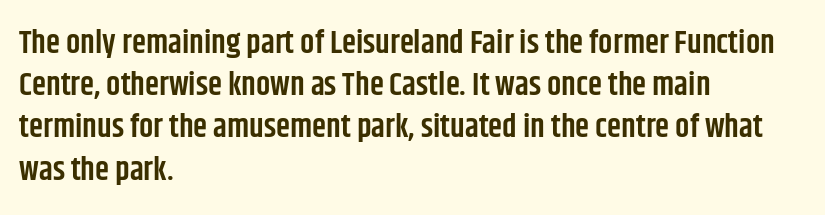
A typesetter would mark this as roman, not italic. Vertically, the passage feels balanced, rows spaced as you'd expect. Layout note: lines flush left. Proportional: the letters do not fall into vertical columns.
